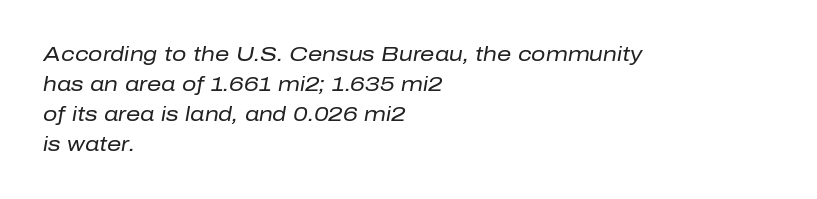
The font's italic variant was chosen for this text. A normal amount of white space separates one row of letters from the next. A bare baseline throughout the passage. One-word summary of the alignment: left. The weight would be labelled regular, book, light, or lighter still.
